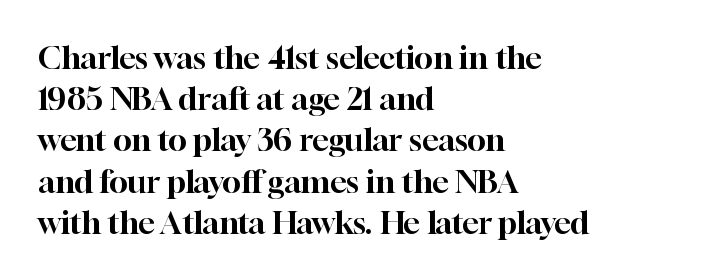
Q: Is the text italic (slanted)? A: No, it is upright.
Q: Is the typeface a serif or a sans-serif typeface? A: Serif.
Q: Is the text underlined? A: No.
Q: How is the paragraph aligned? A: Left-aligned.
Q: Is the spacing between letters normal or unusually wide? A: Normal.
Q: Is the spacing between lines tight, normal or loose? A: Normal.
Q: Width (condensed, normal, or wide)? A: Normal.
Q: Stroke contrast? A: High.
Q: x-height? A: Medium.
Q: Monospaced? A: No.
